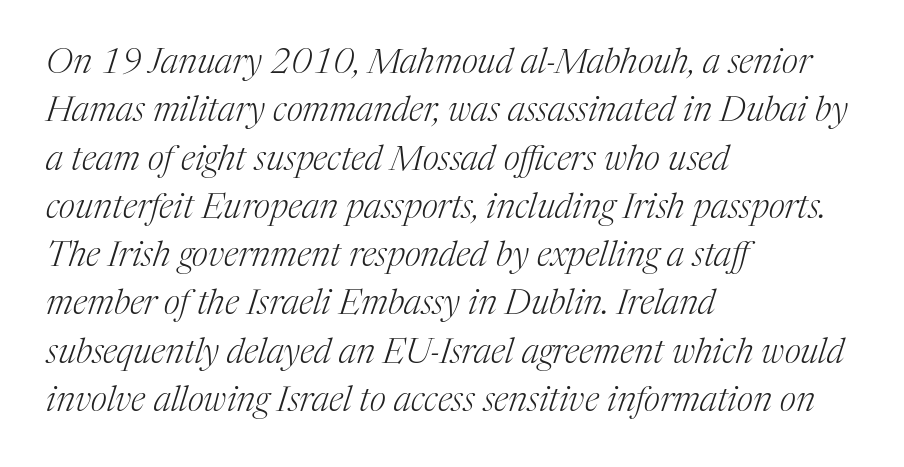
{"serif": "yes", "italic": "yes", "lean": "right", "slant_degrees": 17, "bold": "no", "weight": "light", "width": "normal", "stroke_contrast": "medium", "x_height": "medium", "monospaced": "no", "underline": "no", "align": "left", "line_spacing": "normal", "line_spacing_ratio": 1.38, "letter_spacing": "normal", "letter_spacing_em": 0.0, "glyph_px": 35}
